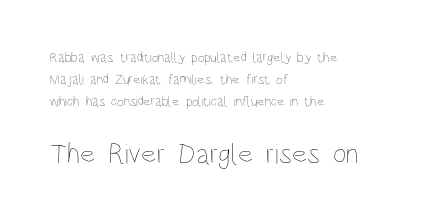
{"italic": "no", "bold": "no", "weight": "thin", "width": "condensed", "stroke_contrast": "low", "x_height": "large", "monospaced": "no", "underline": "no", "align": "left", "line_spacing": "normal", "line_spacing_ratio": 1.57, "letter_spacing": "normal", "letter_spacing_em": 0.0, "larger_block": "second", "size_ratio": 2.07, "glyph_px": 29}
